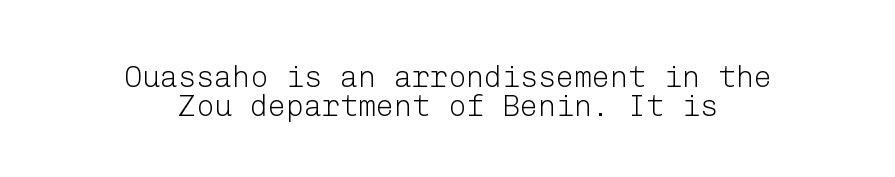
Q: Is the text bold? A: No.
Q: Is the text italic (slanted)? A: No, it is upright.
Q: Is the typeface a serif or a sans-serif typeface? A: Sans-serif.
Q: Is the text underlined? A: No.
Q: How is the paragraph aligned? A: Centered.
Q: Is the spacing between letters normal or unusually wide? A: Normal.
Q: Is the spacing between lines tight, normal or loose? A: Tight.
Q: Width (condensed, normal, or wide)? A: Normal.
Q: Stroke contrast? A: Low.
Q: x-height? A: Medium.
